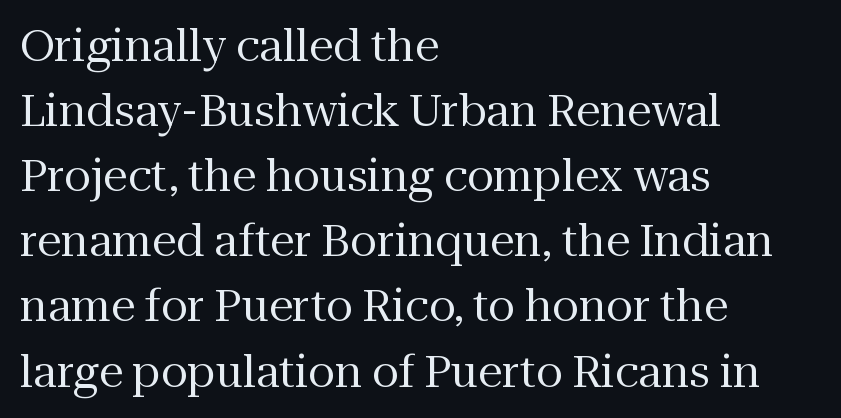
{"serif": "yes", "italic": "no", "bold": "no", "weight": "regular", "width": "normal", "stroke_contrast": "medium", "x_height": "medium", "monospaced": "no", "underline": "no", "align": "left", "line_spacing": "normal", "line_spacing_ratio": 1.48, "letter_spacing": "normal", "letter_spacing_em": 0.0, "glyph_px": 44}
